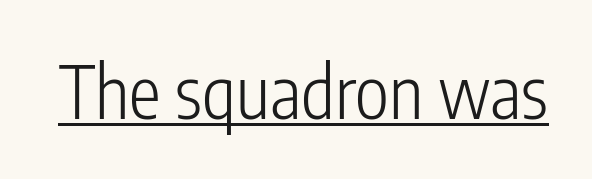
The image shows 72 px light, condensed sans-serif type, upright; set normal letter spacing, underlined; low stroke contrast and a medium x-height.
